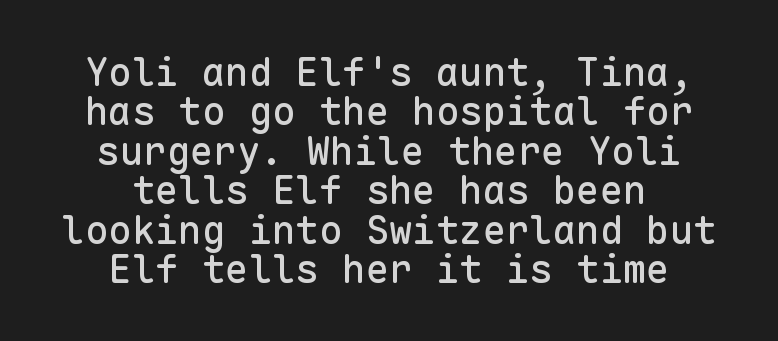
The foot of each line stays bare and open. Notice how the passage keeps no hard edge, just a central spine. The axis of the letterforms is exactly vertical. A typesetter would call this monospace, since all characters share one set width.
